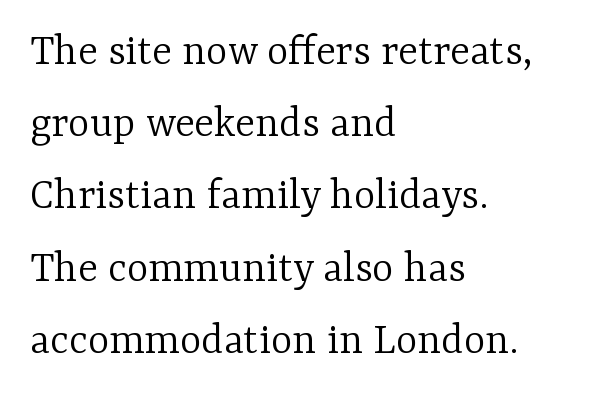
Q: Is the text bold? A: No.
Q: Is the text italic (slanted)? A: No, it is upright.
Q: Is the typeface a serif or a sans-serif typeface? A: Serif.
Q: Is the text underlined? A: No.
Q: How is the paragraph aligned? A: Left-aligned.
Q: Is the spacing between letters normal or unusually wide? A: Normal.
Q: Is the spacing between lines tight, normal or loose? A: Normal.
Q: Width (condensed, normal, or wide)? A: Normal.
Q: Stroke contrast? A: Low.
Q: x-height? A: Medium.
Q: Monospaced? A: No.
